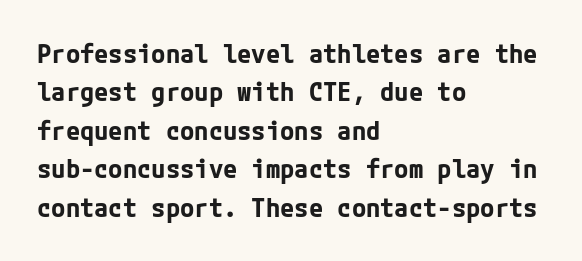
Q: Is the text bold? A: Yes.
Q: Is the text italic (slanted)? A: No, it is upright.
Q: Is the text underlined? A: No.
Q: How is the paragraph aligned? A: Left-aligned.
Q: Is the spacing between letters normal or unusually wide? A: Normal.
Q: Is the spacing between lines tight, normal or loose? A: Normal.
